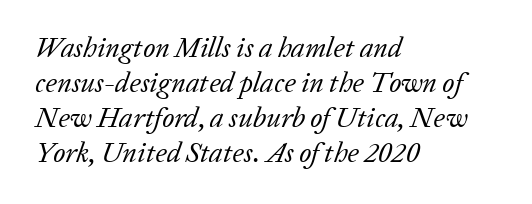
Q: Is the text bold? A: No.
Q: Is the text italic (slanted)? A: Yes, it leans right by about 20 degrees.
Q: Is the typeface a serif or a sans-serif typeface? A: Serif.
Q: Is the text underlined? A: No.
Q: How is the paragraph aligned? A: Left-aligned.
Q: Is the spacing between letters normal or unusually wide? A: Normal.
Q: Is the spacing between lines tight, normal or loose? A: Normal.
Q: Width (condensed, normal, or wide)? A: Normal.
Q: Stroke contrast? A: Low.
Q: x-height? A: Medium.
Q: Monospaced? A: No.
